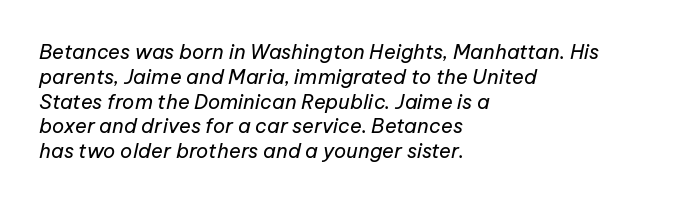
Q: Is the text bold? A: No.
Q: Is the text italic (slanted)? A: Yes, it leans right by about 12 degrees.
Q: Is the text underlined? A: No.
Q: How is the paragraph aligned? A: Left-aligned.
Q: Is the spacing between letters normal or unusually wide? A: Normal.
